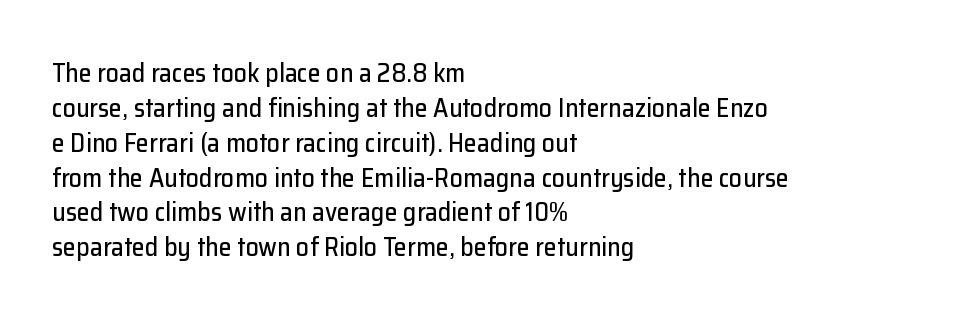
Q: Is the text italic (slanted)? A: No, it is upright.
Q: Is the text underlined? A: No.
Q: How is the paragraph aligned? A: Left-aligned.
Q: Is the spacing between letters normal or unusually wide? A: Normal.
Q: Is the spacing between lines tight, normal or loose? A: Normal.
